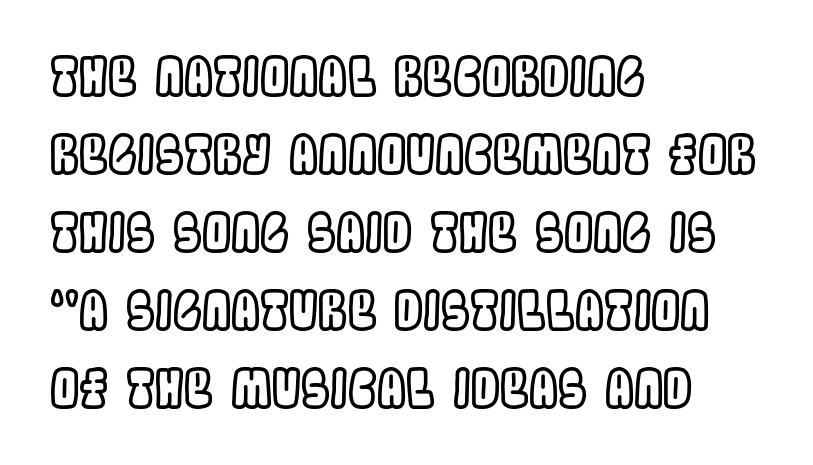
The image shows 52 px condensed type, upright; set left-aligned, normal line spacing (1.5x), normal letter spacing, not underlined; a large x-height.
